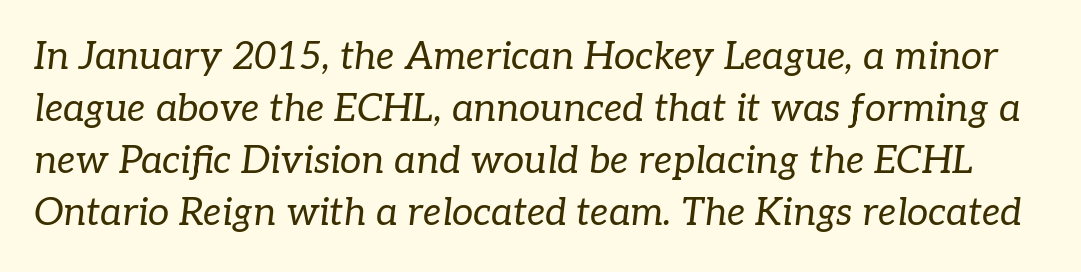
{"serif": "yes", "italic": "yes", "lean": "right", "slant_degrees": 7, "bold": "no", "weight": "regular", "width": "normal", "stroke_contrast": "low", "x_height": "medium", "monospaced": "no", "underline": "no", "line_spacing": "normal", "line_spacing_ratio": 1.37, "letter_spacing": "normal", "letter_spacing_em": 0.0, "glyph_px": 38}
